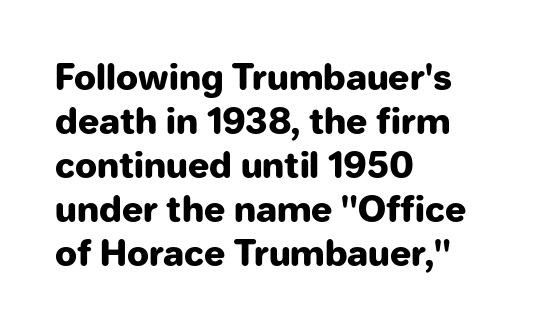
The image shows 35 px heavy sans-serif type, upright; set left-aligned, normal line spacing (1.26x), normal letter spacing, not underlined; low stroke contrast and a medium x-height.
